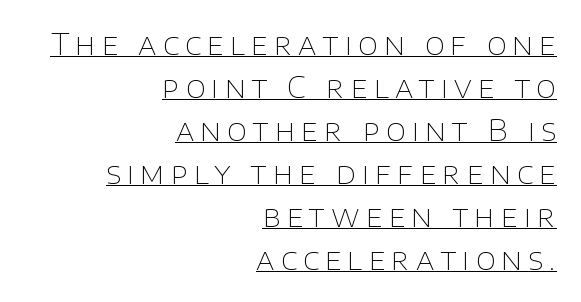
The image shows 29 px thin sans-serif type, upright; set right-aligned, normal line spacing (1.48x), unusually wide letter spacing (+0.21 em), underlined; low stroke contrast and a large x-height.
